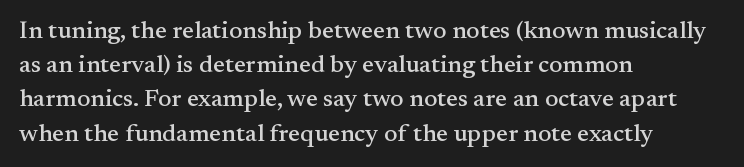
Q: Is the text italic (slanted)? A: No, it is upright.
Q: Is the text underlined? A: No.
Q: How is the paragraph aligned? A: Left-aligned.
Q: Is the spacing between letters normal or unusually wide? A: Normal.
Q: Is the spacing between lines tight, normal or loose? A: Normal.
